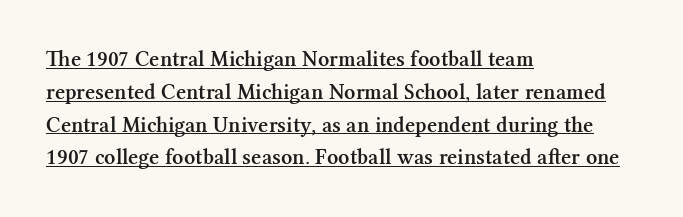
Q: Is the text bold? A: Semi-bold.
Q: Is the text italic (slanted)? A: No, it is upright.
Q: Is the text underlined? A: Yes.
Q: How is the paragraph aligned? A: Left-aligned.
Q: Is the spacing between letters normal or unusually wide? A: Normal.
Q: Is the spacing between lines tight, normal or loose? A: Normal.
